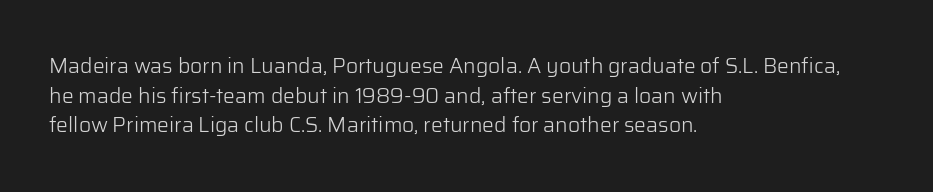
The image shows 21 px text type, upright; set left-aligned, normal line spacing (1.41x), normal letter spacing, not underlined.
